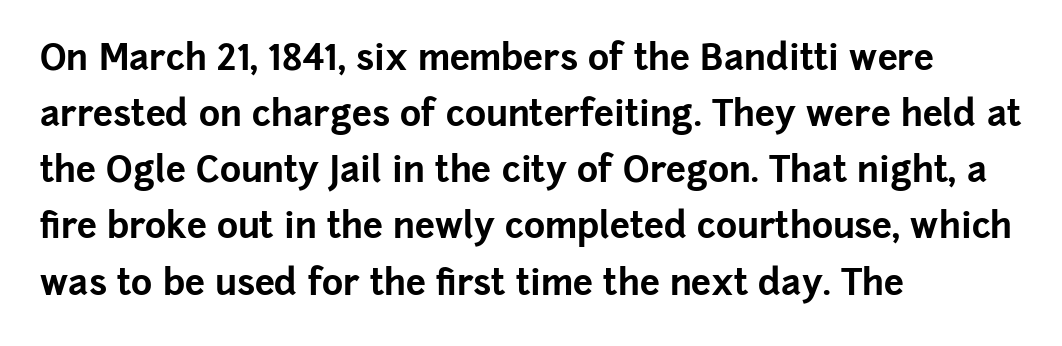
The image shows 36 px bold sans-serif type, upright; set left-aligned, normal line spacing (1.56x), normal letter spacing, not underlined; low stroke contrast and a medium x-height.
